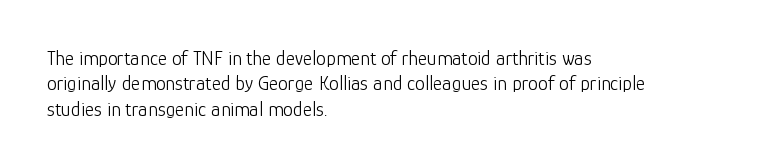
{"italic": "no", "bold": "no", "underline": "no", "align": "left", "line_spacing": "normal", "line_spacing_ratio": 1.27, "letter_spacing": "normal", "letter_spacing_em": 0.0, "glyph_px": 20}
